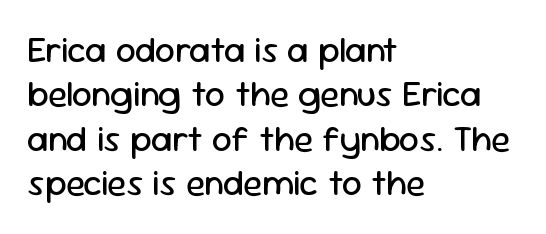
The image shows 35 px regular-weight sans-serif type, upright; set left-aligned, normal line spacing (1.27x), normal letter spacing, not underlined; low stroke contrast and a medium x-height.
